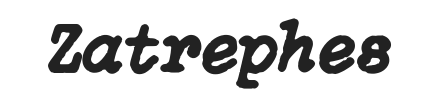
Tall strokes in this sample are angled rather than plumb. The gap between lines stays unmarked. These lines keep a tight, regular rhythm from letter to letter.
